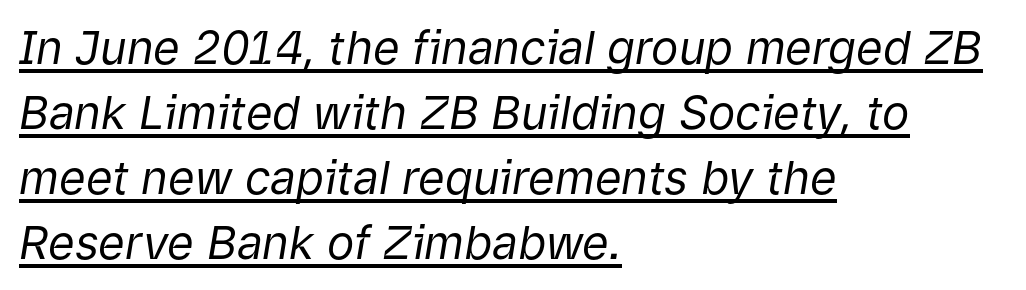
Q: Is the text bold? A: No.
Q: Is the text italic (slanted)? A: Yes, it leans right by about 9 degrees.
Q: Is the text underlined? A: Yes.
Q: How is the paragraph aligned? A: Left-aligned.
Q: Is the spacing between letters normal or unusually wide? A: Normal.
Q: Is the spacing between lines tight, normal or loose? A: Normal.
Q: Width (condensed, normal, or wide)? A: Normal.
Q: Stroke contrast? A: Low.
Q: x-height? A: Medium.
Q: Monospaced? A: No.
